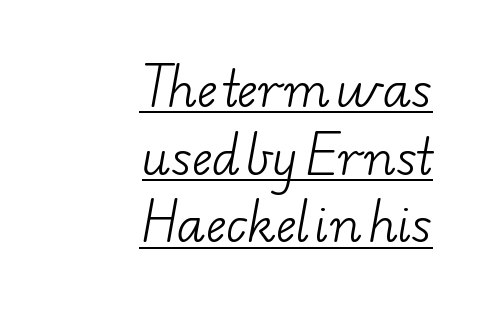
{"serif": "yes", "bold": "no", "weight": "light", "width": "wide", "stroke_contrast": "low", "x_height": "small", "monospaced": "no", "underline": "yes", "align": "right", "line_spacing": "normal", "line_spacing_ratio": 1.41, "letter_spacing": "normal", "letter_spacing_em": 0.0, "glyph_px": 48}
